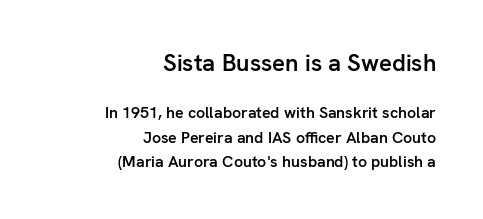
This block has exactly the height ordinary leading produces. The font's upright variant was chosen for this text. Scale decreases going downward across the two blocks. Notice the strokes are somewhat thickened but not fully heavy: this is a semibold.
